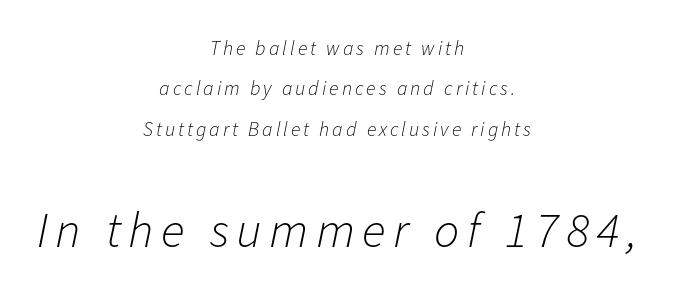
Q: Is the text bold? A: No.
Q: Is the text italic (slanted)? A: Yes, it leans right by about 11 degrees.
Q: Is the text underlined? A: No.
Q: How is the paragraph aligned? A: Centered.
Q: Is the spacing between lines tight, normal or loose? A: Loose.
Q: Which block of text is set in a larger size, the first (top) or the second (bottom)? A: The second (bottom) one.
Q: Width (condensed, normal, or wide)? A: Normal.
Q: Stroke contrast? A: Low.
Q: x-height? A: Medium.
Q: Monospaced? A: No.
